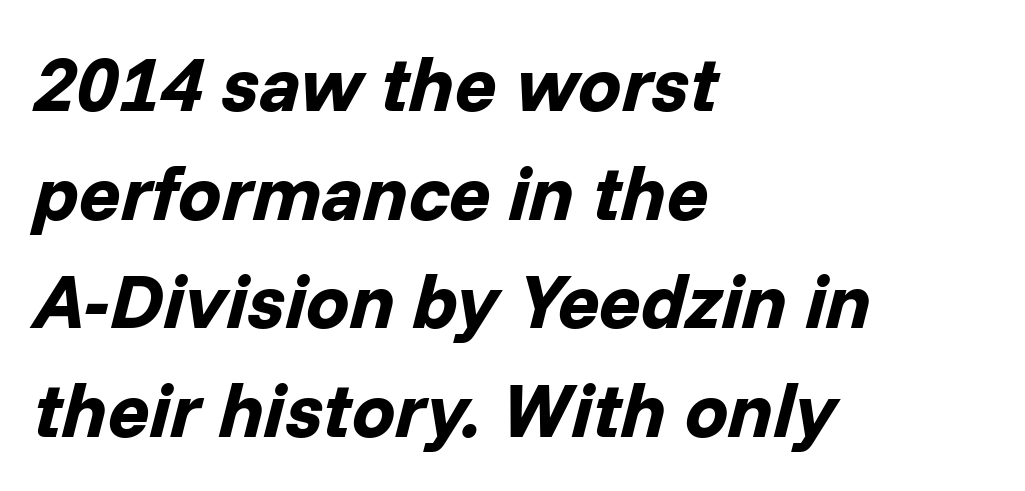
Q: Is the text bold? A: Yes.
Q: Is the text italic (slanted)? A: Yes, it leans right by about 14 degrees.
Q: Is the text underlined? A: No.
Q: How is the paragraph aligned? A: Left-aligned.
Q: Is the spacing between letters normal or unusually wide? A: Normal.
Q: Is the spacing between lines tight, normal or loose? A: Normal.
Q: Width (condensed, normal, or wide)? A: Normal.
Q: Stroke contrast? A: Low.
Q: x-height? A: Medium.
Q: Monospaced? A: No.
